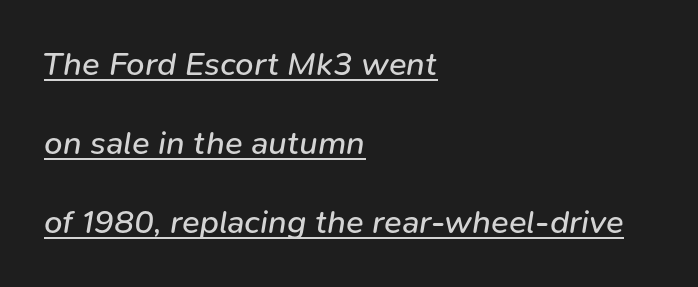
{"italic": "yes", "lean": "right", "slant_degrees": 9, "bold": "no", "weight": "regular", "width": "normal", "stroke_contrast": "low", "x_height": "medium", "monospaced": "no", "underline": "yes", "align": "left", "line_spacing": "loose", "line_spacing_ratio": 2.4, "letter_spacing": "normal", "letter_spacing_em": 0.0, "glyph_px": 33}
